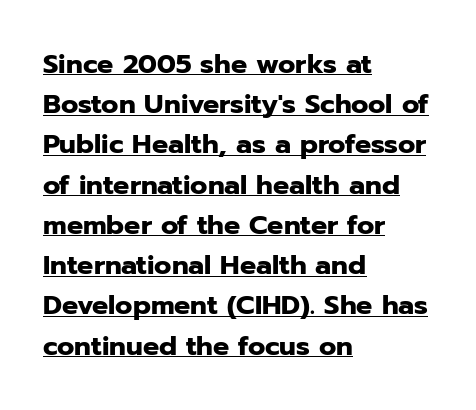
{"italic": "no", "bold": "yes", "underline": "yes", "align": "left", "line_spacing": "normal", "line_spacing_ratio": 1.49, "letter_spacing": "normal", "letter_spacing_em": 0.0, "glyph_px": 27}
